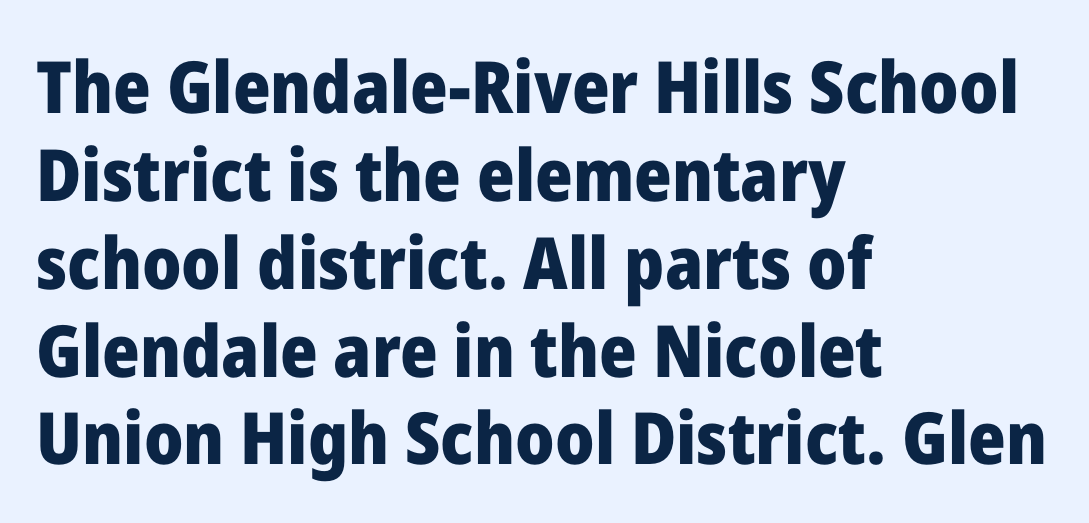
There is no visible air inserted between adjacent glyphs. These lines were composed using upright roman letters. The rendering uses natural spacing where letterforms have individual widths. The paragraph shown leans on its left margin.
